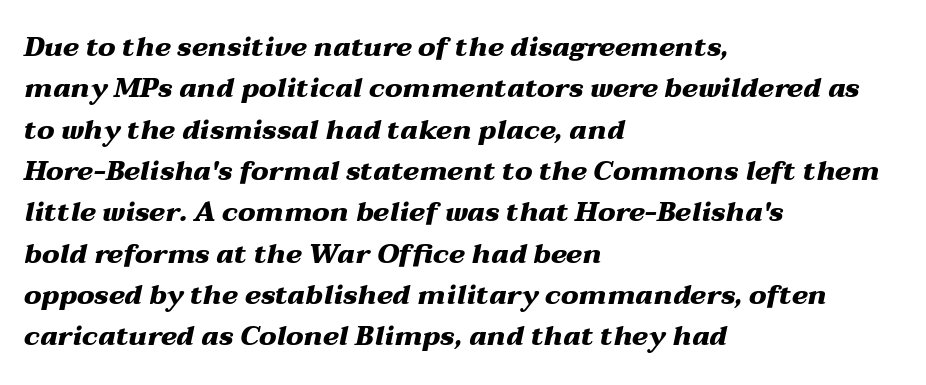
The image shows 27 px bold type, italic (leaning right); set left-aligned, normal line spacing (1.53x), normal letter spacing, not underlined.
